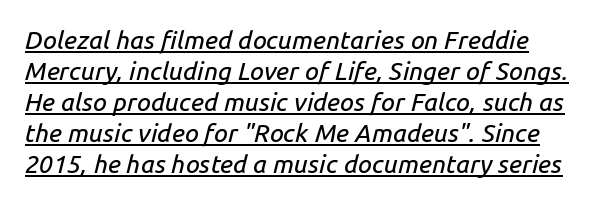
An italicized treatment has been applied to the whole sample. The passage shown has conventional tracking throughout. Students, observe the line beneath the letters — that is underlining.
